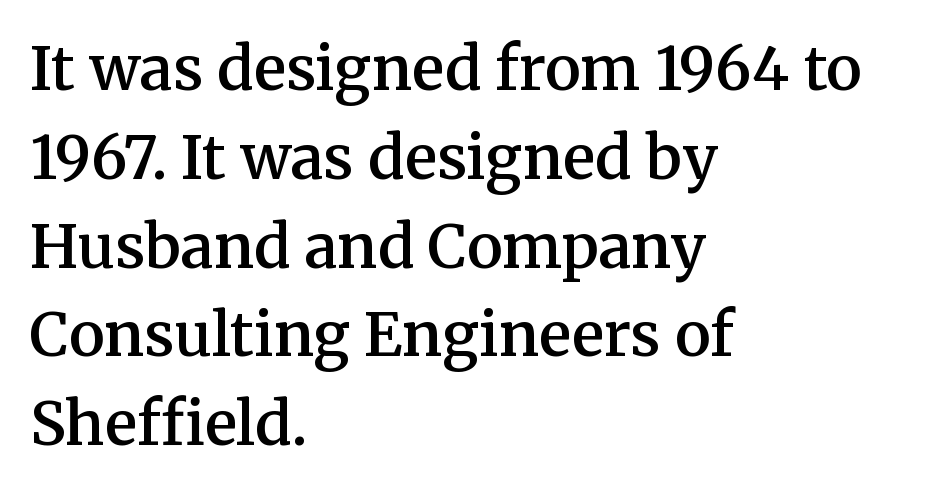
Q: Is the text bold? A: Semi-bold.
Q: Is the text italic (slanted)? A: No, it is upright.
Q: Is the typeface a serif or a sans-serif typeface? A: Serif.
Q: Is the text underlined? A: No.
Q: How is the paragraph aligned? A: Left-aligned.
Q: Is the spacing between letters normal or unusually wide? A: Normal.
Q: Is the spacing between lines tight, normal or loose? A: Normal.
Q: Width (condensed, normal, or wide)? A: Normal.
Q: Stroke contrast? A: Medium.
Q: x-height? A: Medium.
Q: Monospaced? A: No.
